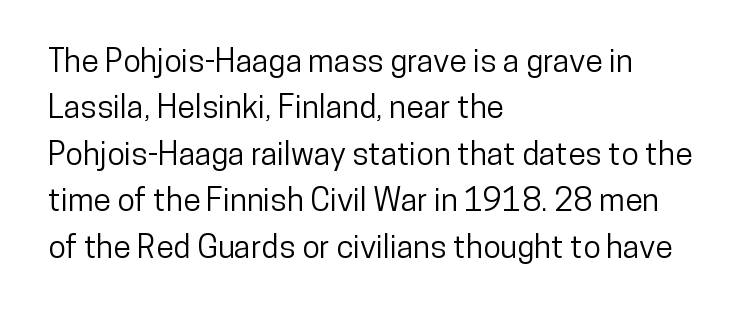
Anything drawn beneath the words? Only blank space. No italicization has been applied; the sample stays upright. The passage is arranged the way most books set body copy — flush left. The rendering shows plain stroke endings on the letterforms — a sans-serif design. Character widths vary here, with narrow letters taking less room than wide ones.
